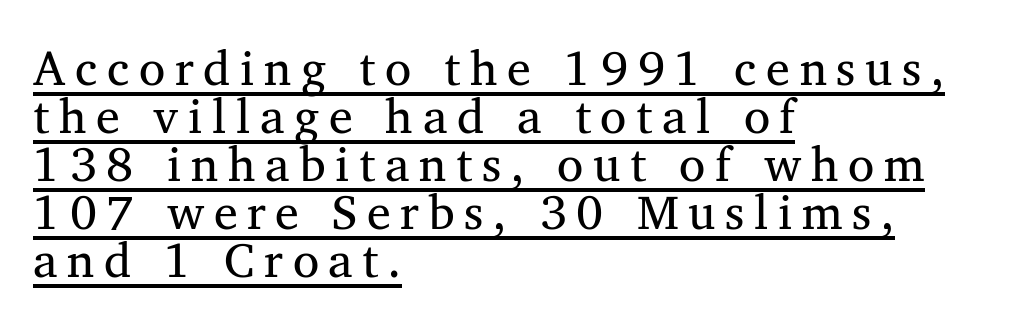
The setting favours the left margin, as ordinary paragraphs usually do. Is this a sans? No — the strokes have serifs. This sample trades vertical openness for compactness between lines. Notice how the stems are strictly vertical — no italics here.
